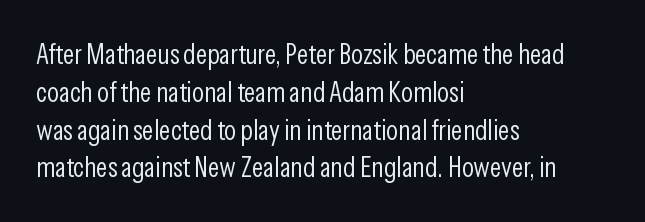
{"serif": "no", "italic": "no", "bold": "no", "weight": "light", "width": "condensed", "stroke_contrast": "low", "x_height": "medium", "monospaced": "no", "underline": "no", "align": "left", "line_spacing": "normal", "line_spacing_ratio": 1.35, "letter_spacing": "normal", "letter_spacing_em": 0.0, "glyph_px": 28}
